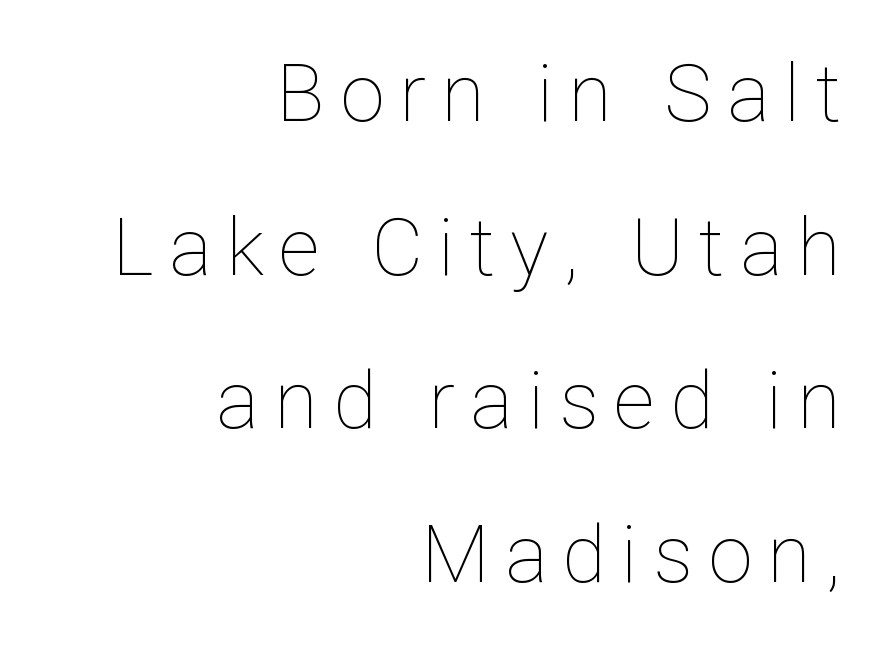
Leading is clearly above the norm, producing a sparse column. The letterforms sit at book weight or below. Posture: straight, roman, zero tilt. Line endings align vertically; line beginnings do not. Anything drawn beneath the words? Only blank space.
